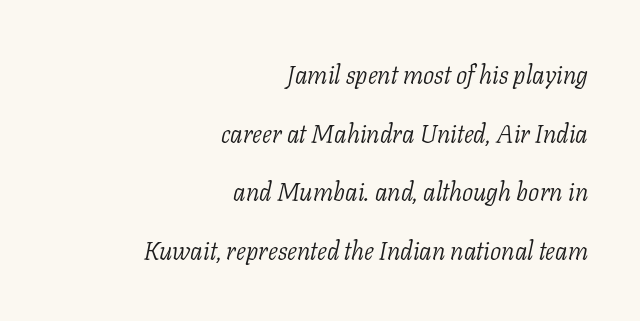
The image shows 25 px text type, italic (leaning right); set right-aligned, loose line spacing (2.35x), normal letter spacing, not underlined.
